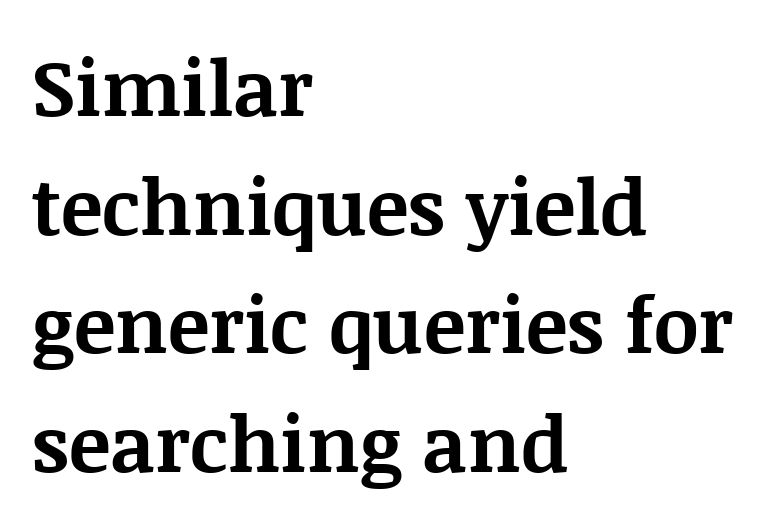
{"serif": "yes", "italic": "no", "bold": "yes", "weight": "bold", "width": "normal", "stroke_contrast": "medium", "x_height": "large", "monospaced": "no", "underline": "no", "align": "left", "line_spacing": "normal", "line_spacing_ratio": 1.52, "letter_spacing": "normal", "letter_spacing_em": 0.0, "glyph_px": 78}
